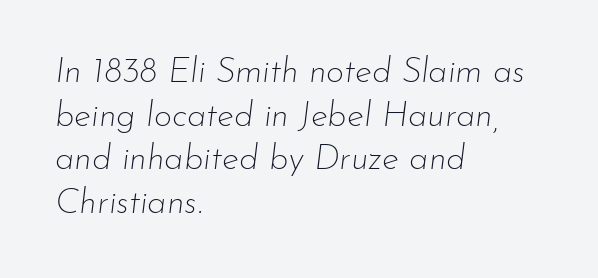
{"italic": "yes", "lean": "right", "slant_degrees": 7, "bold": "no", "weight": "thin", "width": "normal", "stroke_contrast": "low", "x_height": "small", "monospaced": "no", "underline": "no", "align": "left", "line_spacing": "normal", "line_spacing_ratio": 1.25, "letter_spacing": "normal", "letter_spacing_em": 0.0, "glyph_px": 35}
